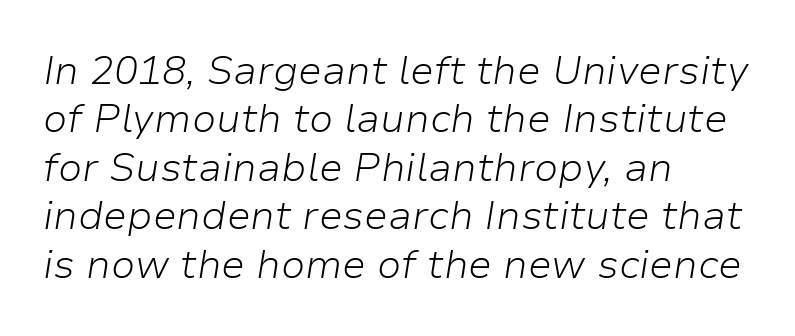
The image shows 40 px light type, italic (leaning right); set left-aligned, line spacing 1.21x, normal letter spacing, not underlined; low stroke contrast and a medium x-height.
